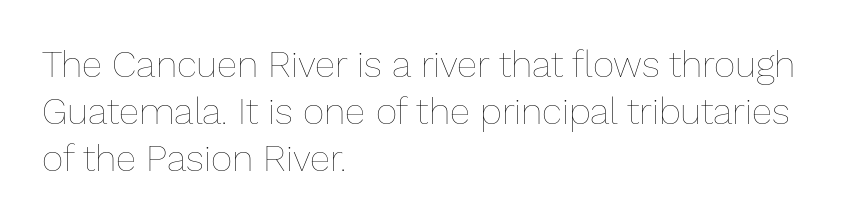
{"italic": "no", "bold": "no", "weight": "thin", "width": "normal", "stroke_contrast": "low", "x_height": "medium", "monospaced": "no", "underline": "no", "align": "left", "line_spacing": "normal", "line_spacing_ratio": 1.27, "letter_spacing": "normal", "letter_spacing_em": 0.0, "glyph_px": 37}
